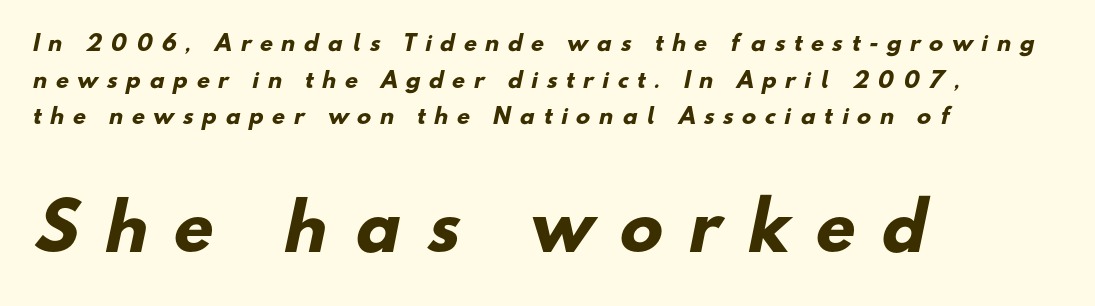
{"serif": "no", "bold": "yes", "weight": "heavy", "width": "normal", "stroke_contrast": "low", "x_height": "small", "monospaced": "no", "underline": "no", "align": "left", "line_spacing_ratio": 1.74, "letter_spacing": "wide", "letter_spacing_em": 0.42, "larger_block": "second", "size_ratio": 3.05, "glyph_px": 64}
